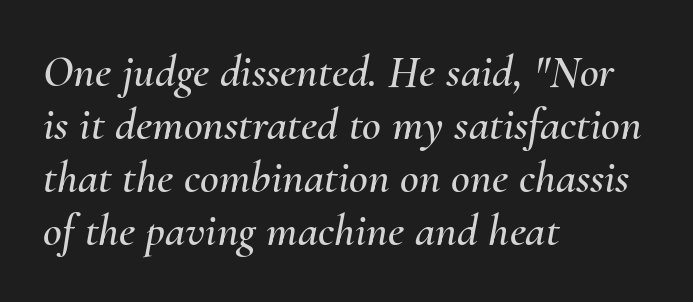
Q: Is the text italic (slanted)? A: Yes, it leans right by about 10 degrees.
Q: Is the text underlined? A: No.
Q: How is the paragraph aligned? A: Left-aligned.
Q: Is the spacing between letters normal or unusually wide? A: Normal.
Q: Is the spacing between lines tight, normal or loose? A: Tight.
Q: Width (condensed, normal, or wide)? A: Normal.
Q: Stroke contrast? A: Medium.
Q: x-height? A: Small.
Q: Monospaced? A: No.
